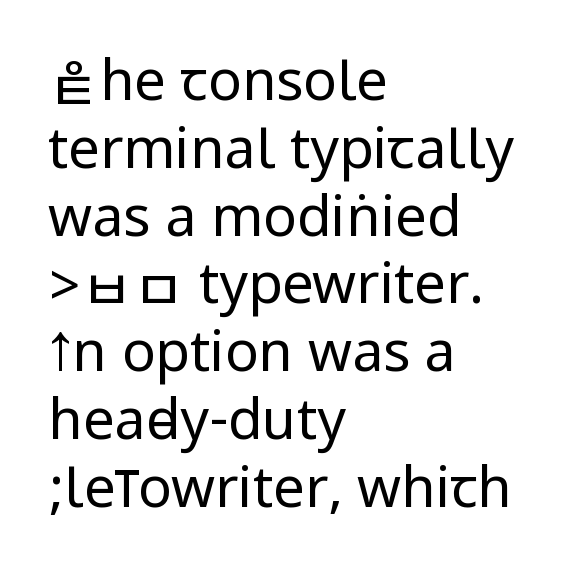
The image shows 56 px regular-weight, condensed sans-serif type, upright; set left-aligned, line spacing 1.21x, normal letter spacing, not underlined; low stroke contrast.
